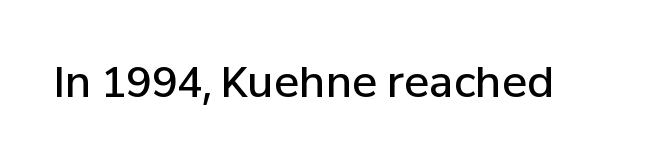
The image shows 42 px semibold sans-serif type, upright; set normal letter spacing, not underlined; low stroke contrast and a medium x-height.
